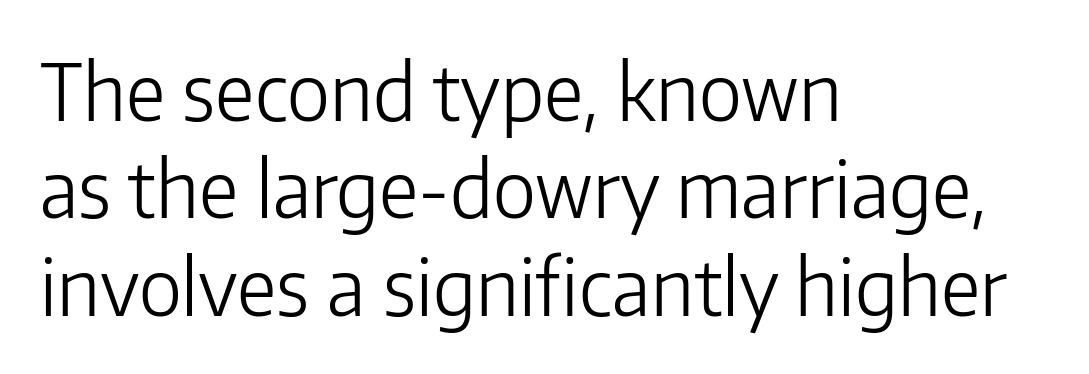
The area under the type is left untouched. The horizontal fit of the characters is conventional and even. The typeface has the unassuming heft of standard copy or less. This block has exactly the height ordinary leading produces. Note the varied advance widths — an 'i' is clearly narrower than an 'm'. Leftover space on each line is placed entirely after the last word.
